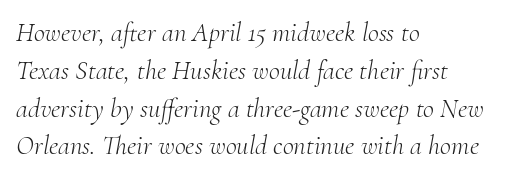
The image shows 27 px text type, italic (leaning right); set left-aligned, normal line spacing (1.4x), normal letter spacing, not underlined.
